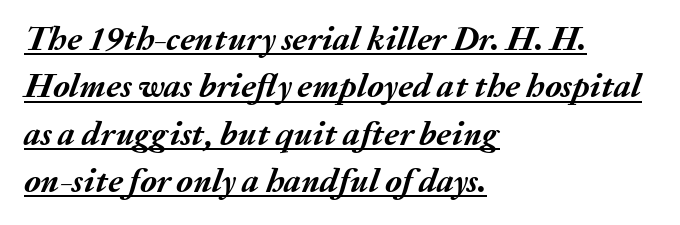
{"italic": "yes", "lean": "right", "slant_degrees": 20, "bold": "yes", "weight": "semibold", "width": "normal", "stroke_contrast": "medium", "x_height": "medium", "monospaced": "no", "underline": "yes", "align": "left", "line_spacing": "normal", "line_spacing_ratio": 1.39, "letter_spacing": "normal", "letter_spacing_em": 0.0, "glyph_px": 34}
